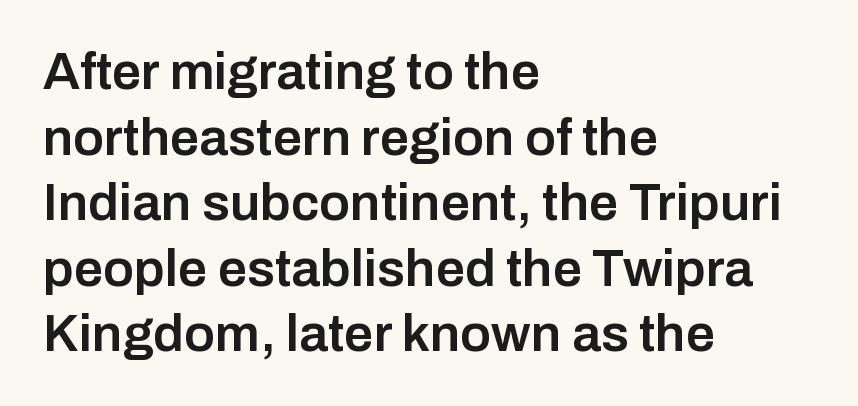
These lines carry some extra weight — a demibold, not a full bold. Inter-character spacing is left at the font's built-in metrics. Casual observation: everything's shoved over to the left. Nobody drew a line under any word here.
